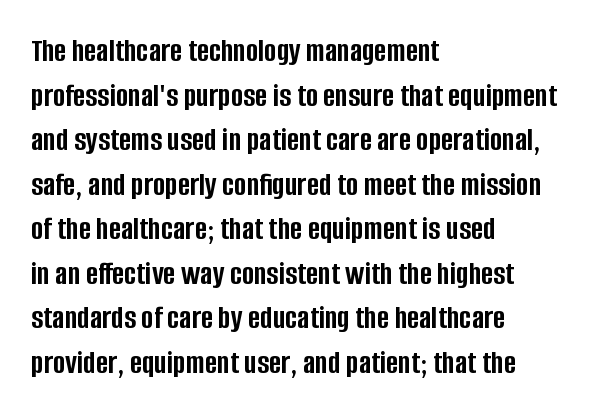
The image shows 33 px semibold, condensed sans-serif type, upright; set left-aligned, normal line spacing (1.35x), normal letter spacing, not underlined; low stroke contrast and a large x-height.
